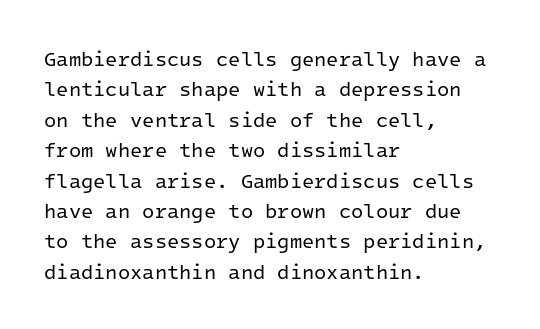
The image shows 20 px text type, upright; set left-aligned, normal line spacing (1.52x), normal letter spacing, not underlined.
